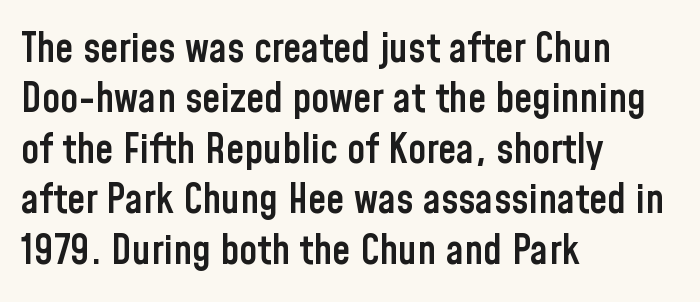
The image shows 41 px semibold, condensed sans-serif type, upright; set left-aligned, line spacing 1.23x, normal letter spacing, not underlined; low stroke contrast and a medium x-height.
